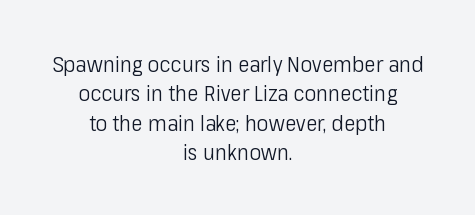
Default kerning and tracking; the words read as compact shapes. Is there any slant? The stems are plumb. Each stroke keeps to a modest, everyday thickness or less. Each row of text sits above clean, open space.
